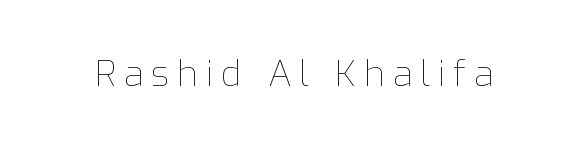
Q: Is the text bold? A: No.
Q: Is the text italic (slanted)? A: No, it is upright.
Q: Is the text underlined? A: No.
Q: Is the spacing between letters normal or unusually wide? A: Unusually wide.
Q: Width (condensed, normal, or wide)? A: Normal.
Q: Stroke contrast? A: Low.
Q: x-height? A: Medium.
Q: Monospaced? A: No.
